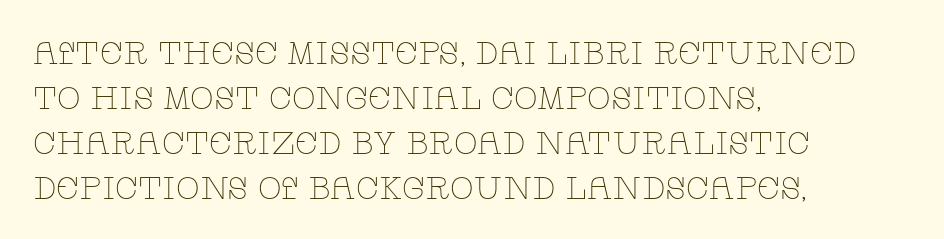
{"serif": "yes", "italic": "no", "bold": "no", "weight": "thin", "width": "wide", "stroke_contrast": "low", "x_height": "large", "monospaced": "no", "underline": "no", "align": "left", "line_spacing": "normal", "line_spacing_ratio": 1.45, "letter_spacing": "normal", "letter_spacing_em": 0.0, "glyph_px": 31}
